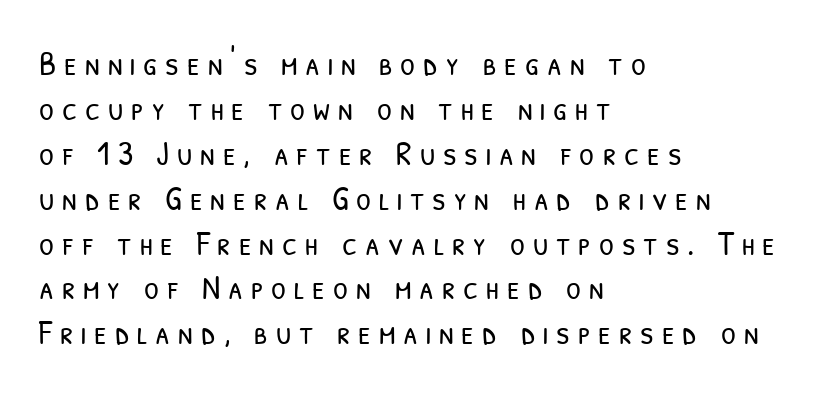
Caption: face not bold, strokes unweighted. Just letters on the line, the space beneath them empty. Caption: multi-line text, flush left, ragged right. This rendering widens character spacing well past its baseline value.
